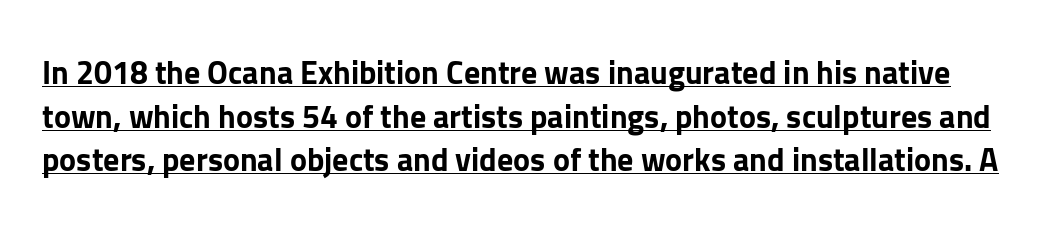
{"serif": "no", "italic": "no", "bold": "yes", "weight": "bold", "width": "normal", "stroke_contrast": "low", "x_height": "medium", "monospaced": "no", "underline": "yes", "line_spacing": "normal", "line_spacing_ratio": 1.36, "letter_spacing": "normal", "letter_spacing_em": 0.0, "glyph_px": 32}
